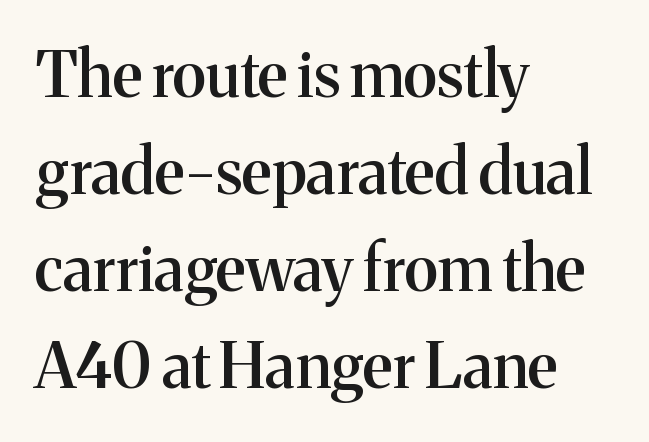
If you drew a ruler down the left edge, every line would touch it. Does the weight exceed regular? Yes, but only to semibold. Every stem runs plumb, perpendicular to the baseline. The rendering keeps characters at their native spacing. The passage shown is not underscored anywhere.
